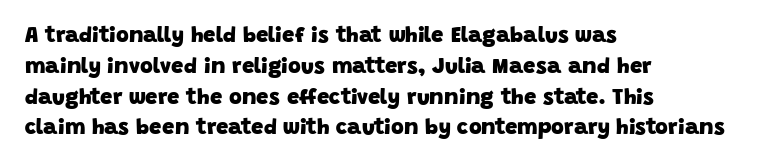
Q: Is the text bold? A: Yes.
Q: Is the text underlined? A: No.
Q: How is the paragraph aligned? A: Left-aligned.
Q: Is the spacing between letters normal or unusually wide? A: Normal.
Q: Is the spacing between lines tight, normal or loose? A: Normal.
